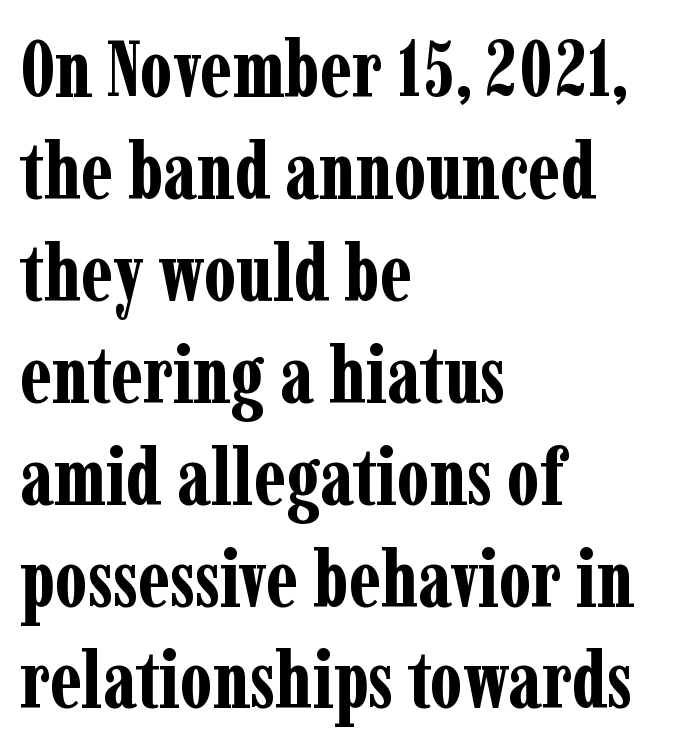
Q: Is the text bold? A: Yes.
Q: Is the text italic (slanted)? A: No, it is upright.
Q: Is the typeface a serif or a sans-serif typeface? A: Serif.
Q: Is the text underlined? A: No.
Q: How is the paragraph aligned? A: Left-aligned.
Q: Is the spacing between letters normal or unusually wide? A: Normal.
Q: Is the spacing between lines tight, normal or loose? A: Normal.
Q: Width (condensed, normal, or wide)? A: Condensed.
Q: Stroke contrast? A: Low.
Q: x-height? A: Medium.
Q: Monospaced? A: No.
